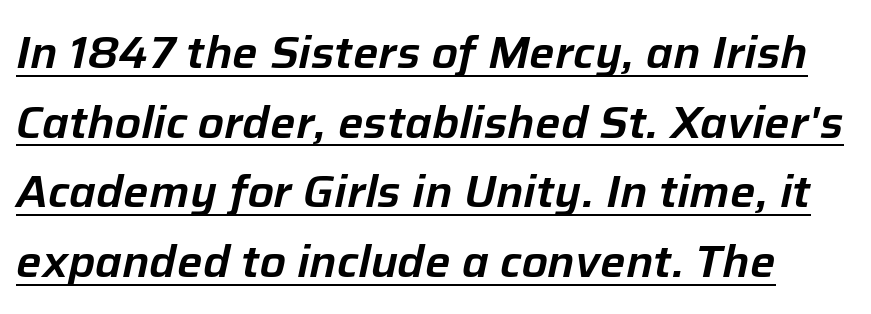
Beneath each row of characters lies a ruled line. Note the varied advance widths — an 'i' is clearly narrower than an 'm'. Honestly, the row spacing looks completely unremarkable. The face used here is rendered with its standard letterfit. The font's italic variant was chosen for this text.
